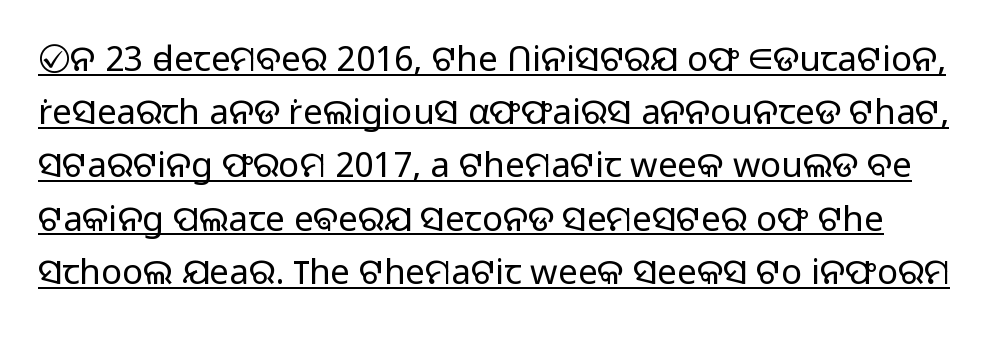
Honestly, the row spacing looks completely unremarkable. Unbolded letterforms with no extra heft. The letters stand upright; this is a roman face. Letter spacing: default. Varying glyph widths throughout — classic text-font behaviour. You can see a thin bar hugging the bottom of the glyphs.
